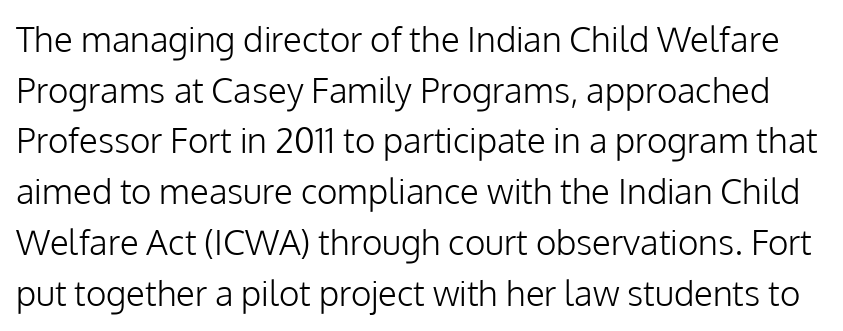
Q: Is the text bold? A: No.
Q: Is the text italic (slanted)? A: No, it is upright.
Q: Is the typeface a serif or a sans-serif typeface? A: Sans-serif.
Q: Is the text underlined? A: No.
Q: Is the spacing between letters normal or unusually wide? A: Normal.
Q: Is the spacing between lines tight, normal or loose? A: Normal.
Q: Width (condensed, normal, or wide)? A: Normal.
Q: Stroke contrast? A: Low.
Q: x-height? A: Medium.
Q: Monospaced? A: No.
